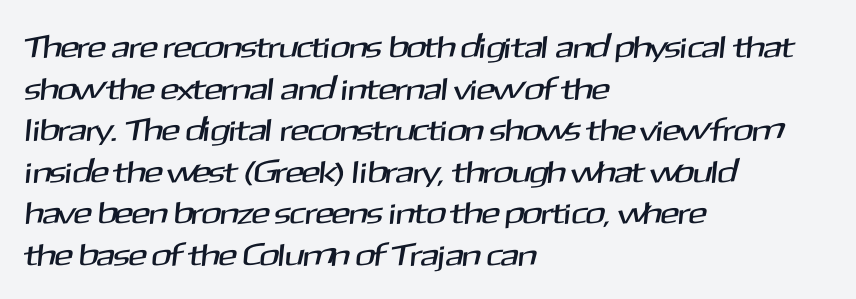
{"serif": "no", "width": "normal", "stroke_contrast": "medium", "x_height": "medium", "monospaced": "no", "underline": "no", "align": "left", "line_spacing": "normal", "line_spacing_ratio": 1.34, "letter_spacing": "normal", "letter_spacing_em": 0.0, "glyph_px": 31}
